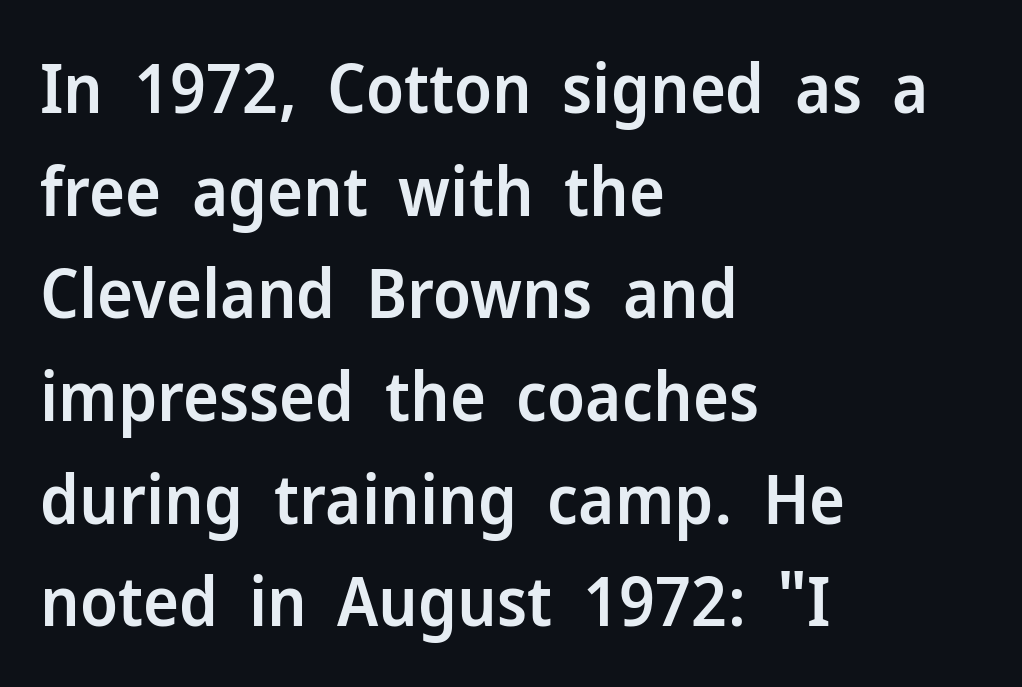
Q: Is the text bold? A: Semi-bold.
Q: Is the text italic (slanted)? A: No, it is upright.
Q: Is the typeface a serif or a sans-serif typeface? A: Sans-serif.
Q: Is the text underlined? A: No.
Q: How is the paragraph aligned? A: Left-aligned.
Q: Is the spacing between letters normal or unusually wide? A: Normal.
Q: Is the spacing between lines tight, normal or loose? A: Normal.
Q: Width (condensed, normal, or wide)? A: Normal.
Q: Stroke contrast? A: Low.
Q: x-height? A: Medium.
Q: Monospaced? A: No.
